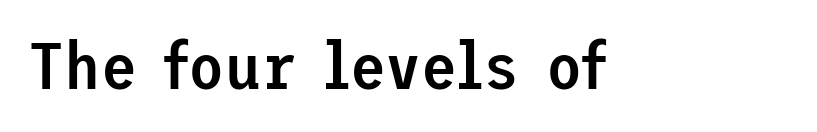
{"serif": "no", "italic": "no", "bold": "semi", "weight": "semibold", "width": "normal", "stroke_contrast": "low", "x_height": "medium", "underline": "no", "letter_spacing": "normal", "letter_spacing_em": 0.0, "glyph_px": 66}
